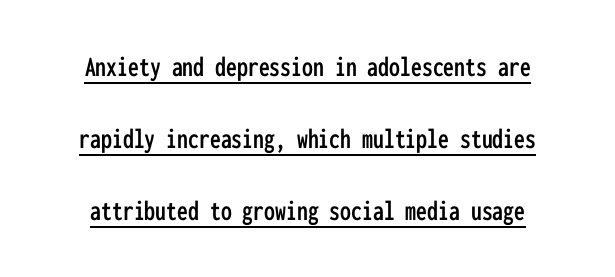
The image shows 29 px condensed sans-serif type, upright, monospaced; set loose line spacing (2.48x), normal letter spacing, underlined; low stroke contrast and a medium x-height.
